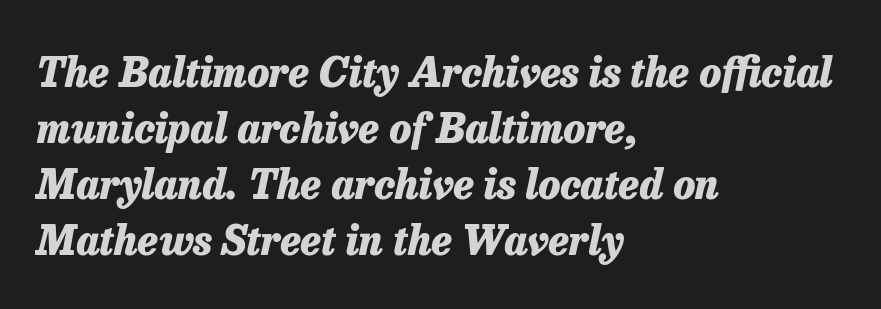
The image shows 40 px heavy type, italic (leaning right); set left-aligned, normal line spacing (1.4x), normal letter spacing, not underlined; low stroke contrast and a medium x-height.
